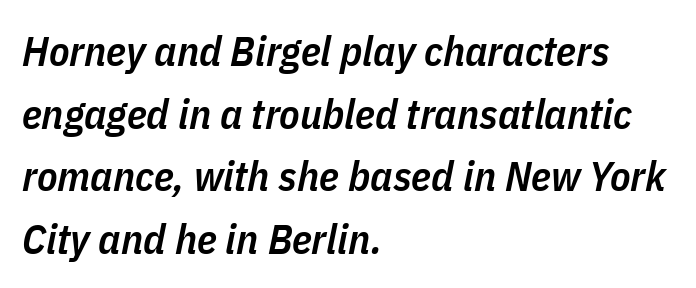
Q: Is the text bold? A: Semi-bold.
Q: Is the text italic (slanted)? A: Yes, it leans right by about 11 degrees.
Q: Is the text underlined? A: No.
Q: How is the paragraph aligned? A: Left-aligned.
Q: Is the spacing between letters normal or unusually wide? A: Normal.
Q: Is the spacing between lines tight, normal or loose? A: Normal.
Q: Width (condensed, normal, or wide)? A: Condensed.
Q: Stroke contrast? A: Low.
Q: x-height? A: Medium.
Q: Monospaced? A: No.
